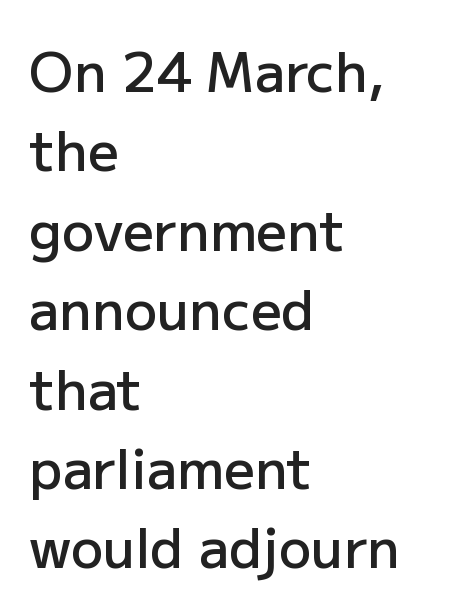
The glyphs are unaccompanied by any horizontal stroke below them. This sample has the flowing, uneven cadence of proportional lettering. Caption: semibold face, moderately heavy strokes. Quick note: interline space is typical. Grotesque or geometric, the face here clearly has no serifs.
